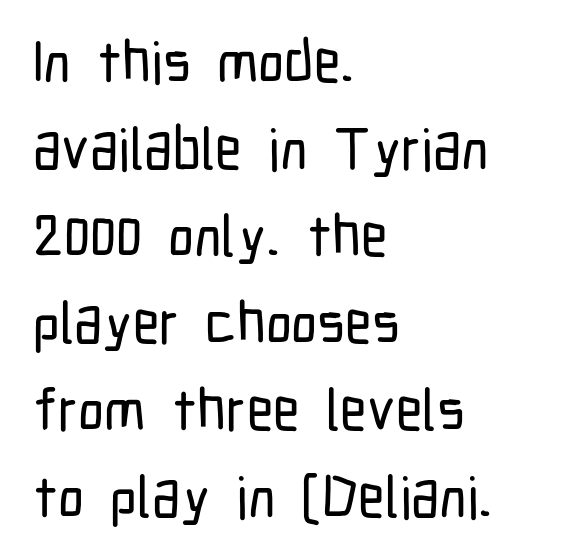
{"serif": "no", "italic": "no", "width": "condensed", "stroke_contrast": "low", "x_height": "medium", "monospaced": "no", "underline": "no", "align": "left", "line_spacing": "normal", "line_spacing_ratio": 1.5, "letter_spacing": "normal", "letter_spacing_em": 0.0, "glyph_px": 58}
